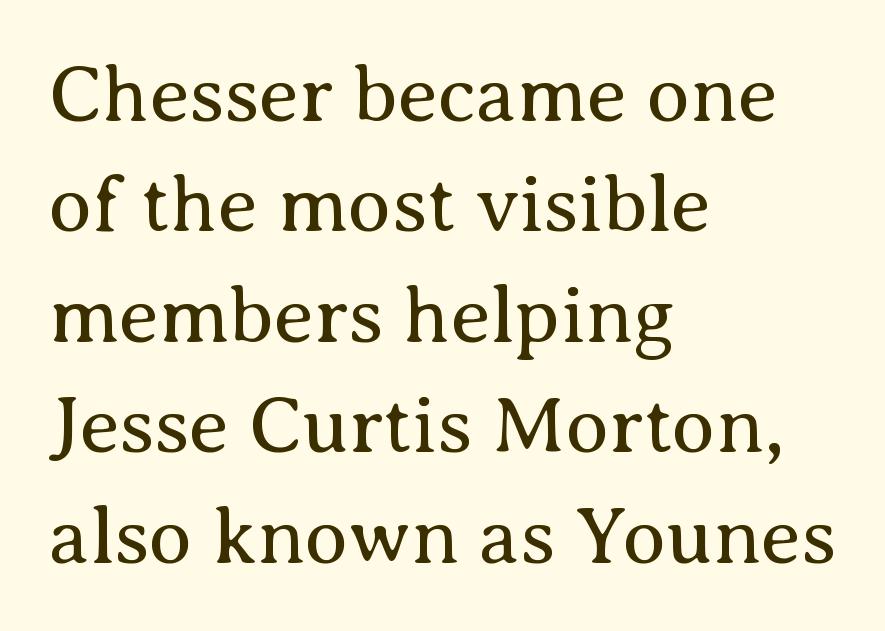
The image shows 80 px regular-weight serif type, upright; set left-aligned, normal line spacing (1.38x), normal letter spacing, not underlined; medium stroke contrast and a medium x-height.
